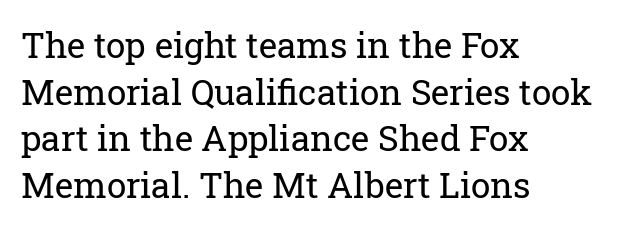
Underlining? Definitely not there. Here the designer chose a conventional face with non-uniform glyph widths. The letterforms sit at book weight or below. Ascenders rise straight up at ninety degrees.
